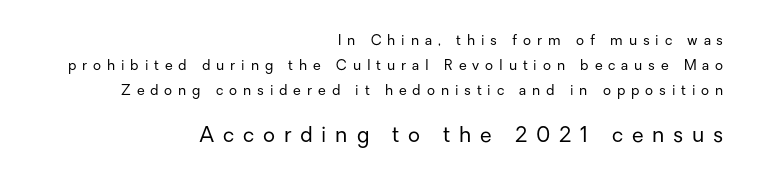
The composition opens small and finishes big. Display-style spreading of the glyphs; the letterfit is very open. Alignment: flush right. Posture: straight, roman, zero tilt.
